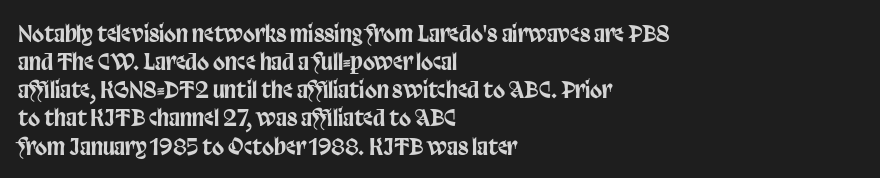
Style check: upright. Decoration check: the copy has no underline. The gaps between neighbouring characters are ordinary and unremarkable. This sample is left-justified, so line endings fall wherever the words run out. The rows are spaced the way most documents space them.
